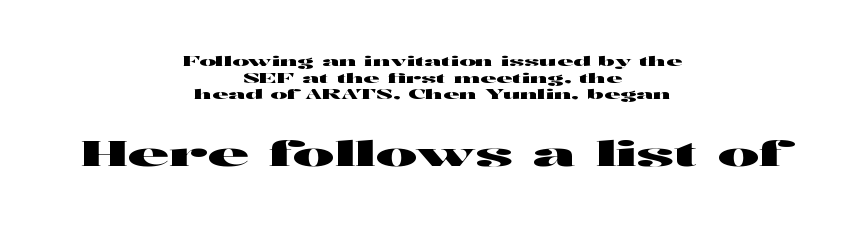
The image shows 35 px wide sans-serif type, upright; set centered, line spacing 1.18x, normal letter spacing, not underlined; the second (bottom) block is 2.5x larger; high stroke contrast and a medium x-height.
